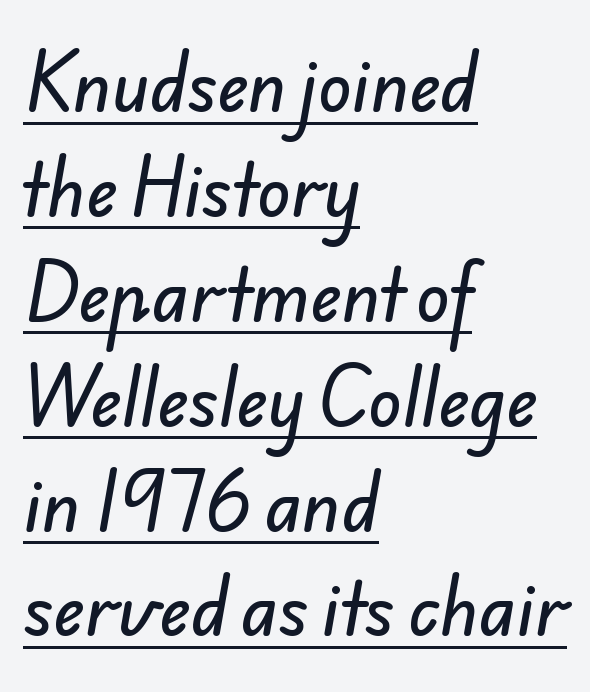
Beneath each row of characters lies a ruled line. Varying glyph widths throughout — classic text-font behaviour. One-word summary of the alignment: left. This sample uses plain, unmodified letter spacing.
